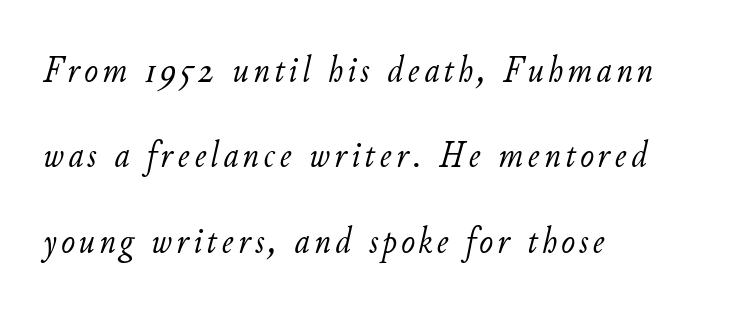
The image shows 37 px light type, italic (leaning right); set left-aligned, loose line spacing (2.31x), not underlined; low stroke contrast and a small x-height.
